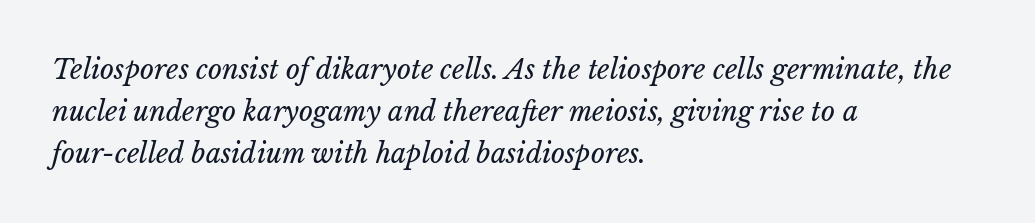
The image shows 27 px text type, italic (leaning right); set left-aligned, normal line spacing (1.55x), normal letter spacing, not underlined.
